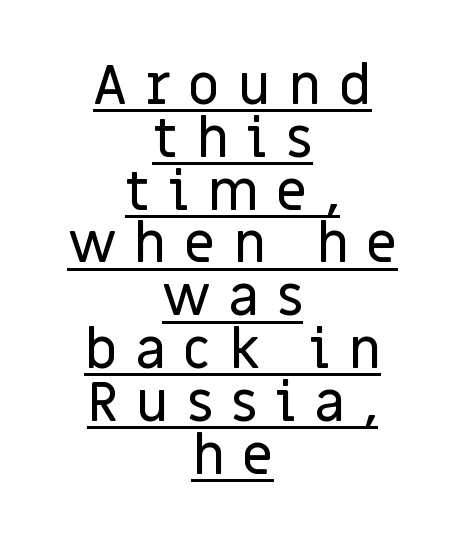
Q: Is the text italic (slanted)? A: No, it is upright.
Q: Is the typeface a serif or a sans-serif typeface? A: Sans-serif.
Q: Is the text underlined? A: Yes.
Q: How is the paragraph aligned? A: Centered.
Q: Is the spacing between letters normal or unusually wide? A: Unusually wide.
Q: Is the spacing between lines tight, normal or loose? A: Tight.
Q: Width (condensed, normal, or wide)? A: Normal.
Q: Stroke contrast? A: Low.
Q: x-height? A: Large.
Q: Monospaced? A: No.
